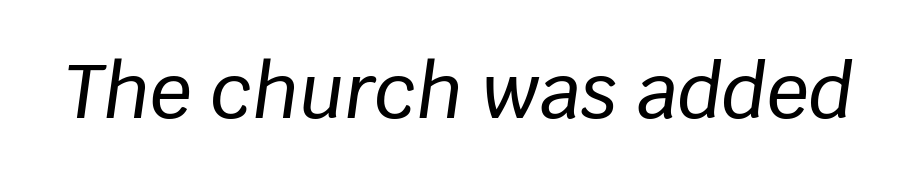
Q: Is the text italic (slanted)? A: Yes, it leans right by about 8 degrees.
Q: Is the text underlined? A: No.
Q: Is the spacing between letters normal or unusually wide? A: Normal.
Q: Width (condensed, normal, or wide)? A: Normal.
Q: Stroke contrast? A: Low.
Q: x-height? A: Large.
Q: Monospaced? A: No.
